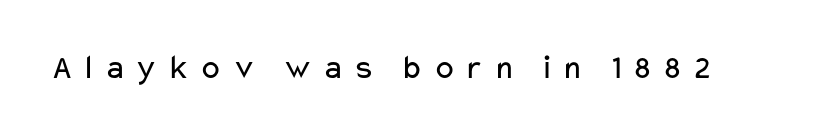
The horizontal fit of the characters is loose and conspicuously gappy. Weight: not bold — regular or lighter. Words float on clear page, feet unadorned. This sample uses an upright cut, with every glyph sitting square on the baseline.
